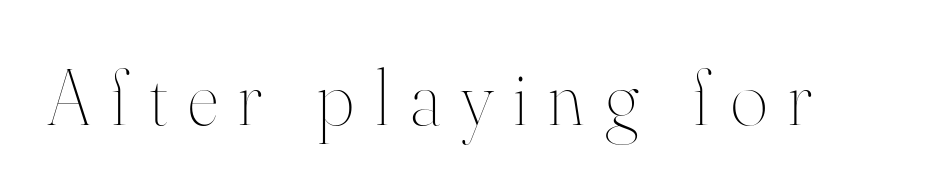
The image shows 79 px thin type, upright; set unusually wide letter spacing (+0.26 em), not underlined; high stroke contrast and a small x-height.
